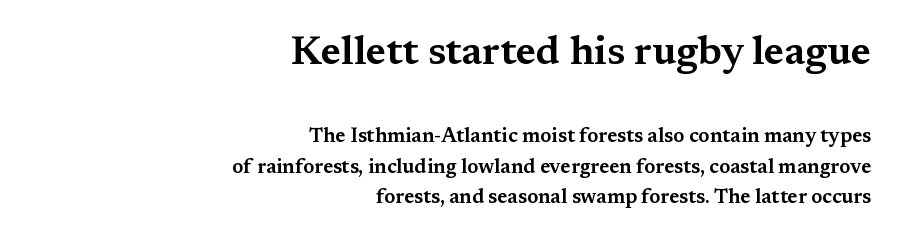
How would I describe the line gaps? Plain and ordinary. The type sits square on the baseline with zero lean. You could not count columns in this text — the font is proportionally spaced. Are there feet on the stems? There are — it's a serif. You get the large type first, then a drop to smaller type.
